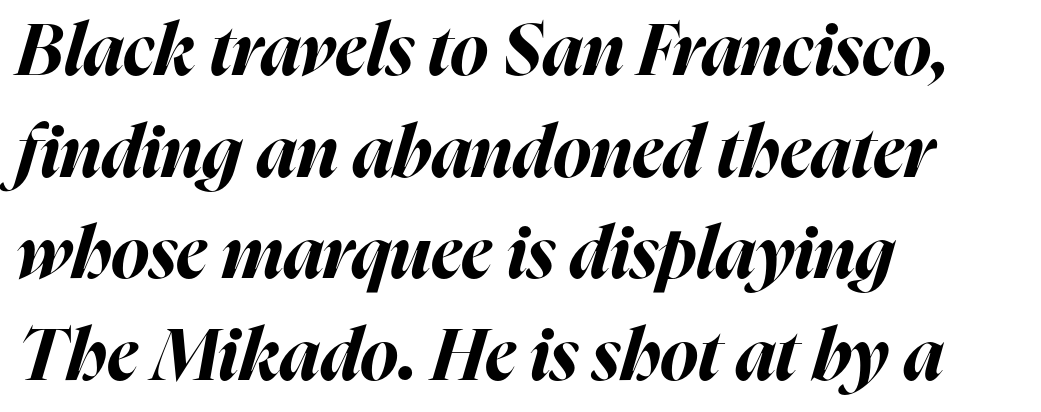
{"italic": "yes", "lean": "right", "slant_degrees": 16, "bold": "yes", "weight": "bold", "width": "normal", "stroke_contrast": "high", "x_height": "medium", "monospaced": "no", "underline": "no", "align": "left", "line_spacing": "normal", "line_spacing_ratio": 1.41, "letter_spacing": "normal", "letter_spacing_em": 0.0, "glyph_px": 72}
